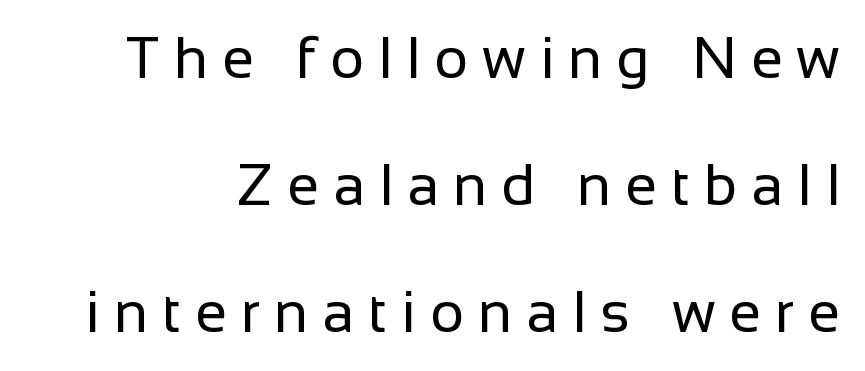
{"serif": "no", "italic": "no", "bold": "no", "weight": "regular", "width": "normal", "stroke_contrast": "low", "x_height": "medium", "monospaced": "no", "underline": "no", "line_spacing": "loose", "line_spacing_ratio": 2.19, "letter_spacing": "wide", "letter_spacing_em": 0.24, "glyph_px": 58}
